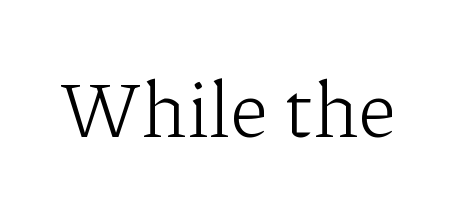
The tracking reads as untouched default to a designer's eye. Unbolded letterforms with no extra heft. This sample has the flowing, uneven cadence of proportional lettering. Examine the stroke ends and you'll spot serifs. The space beneath each line is pristine and unruled.
